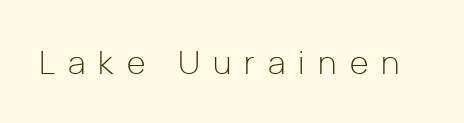
Is this a fixed-width face? No — the glyphs have proportional, varying widths. You can tell from the bare stems that sans-serif type was used. Here the glyphs are tracked loosely, breaking word shapes into spaced letters. Weight: in the light-to-regular range.
